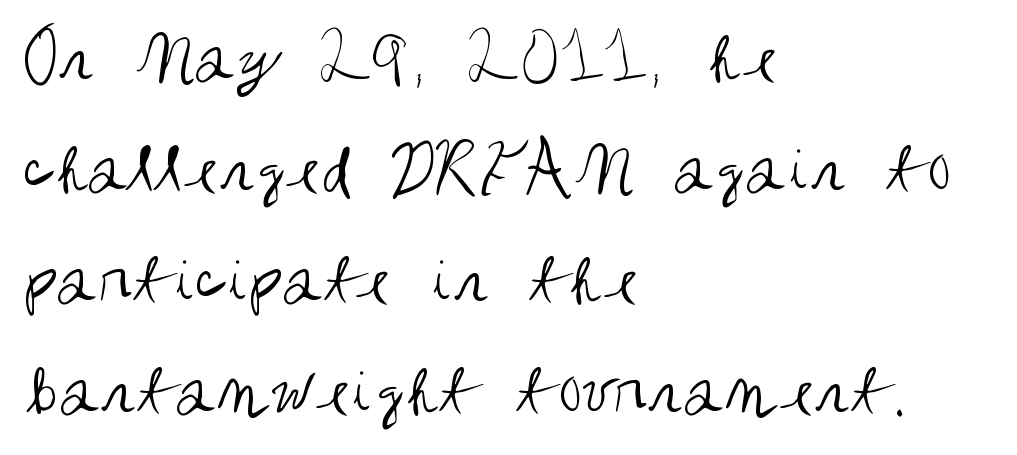
Q: Is the text bold? A: No.
Q: Is the typeface a serif or a sans-serif typeface? A: Sans-serif.
Q: Is the text underlined? A: No.
Q: How is the paragraph aligned? A: Left-aligned.
Q: Is the spacing between letters normal or unusually wide? A: Normal.
Q: Is the spacing between lines tight, normal or loose? A: Normal.
Q: Width (condensed, normal, or wide)? A: Condensed.
Q: Stroke contrast? A: Medium.
Q: x-height? A: Large.
Q: Monospaced? A: No.
